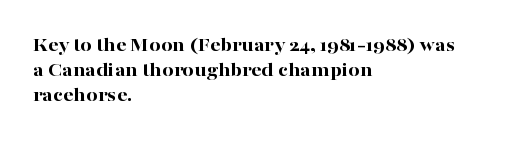
Q: Is the text bold? A: Yes.
Q: Is the text italic (slanted)? A: No, it is upright.
Q: Is the text underlined? A: No.
Q: How is the paragraph aligned? A: Left-aligned.
Q: Is the spacing between letters normal or unusually wide? A: Normal.
Q: Is the spacing between lines tight, normal or loose? A: Normal.
